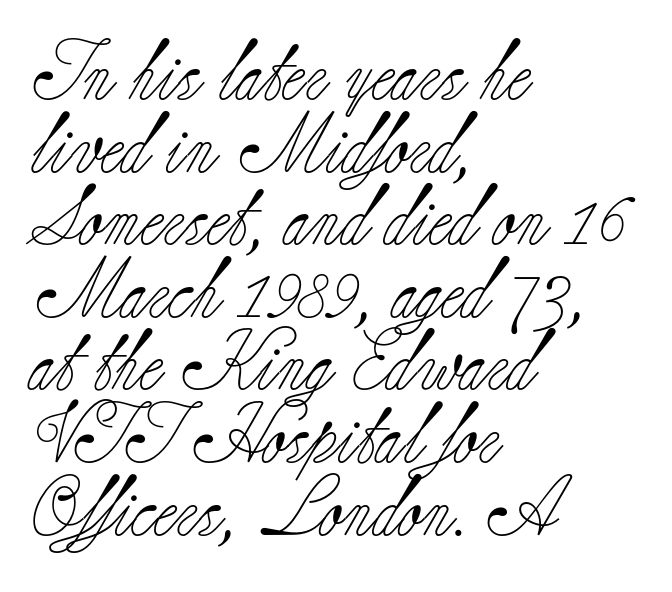
The image shows 60 px light serif type; set left-aligned, line spacing 1.21x, normal letter spacing, not underlined; low stroke contrast and a small x-height.
